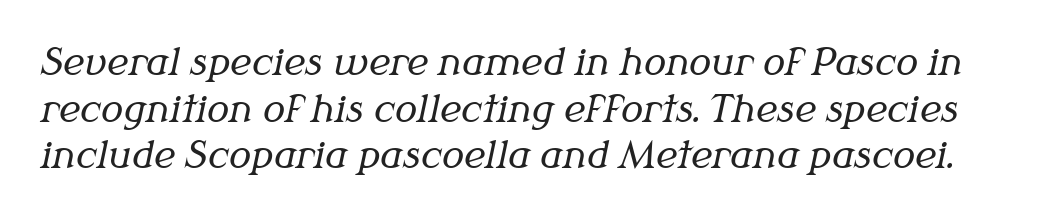
Underlining? Definitely not there. The typesetting does not lean heavy: it is not bold. The horizontal fit of the characters is conventional and even. Rows of type keep a routine distance in the vertical direction. The text was rendered using a seriffed face with decorative stroke endings. An italicized treatment has been applied to the whole sample.
